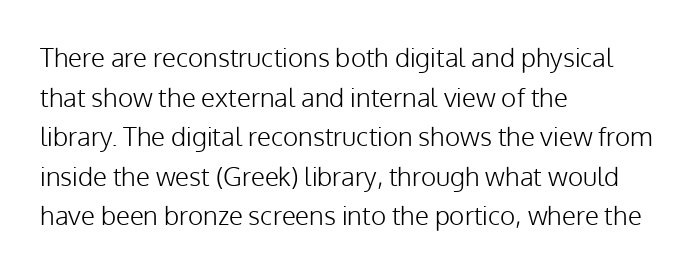
The image shows 26 px text type, upright; set left-aligned, normal line spacing (1.52x), normal letter spacing, not underlined.
